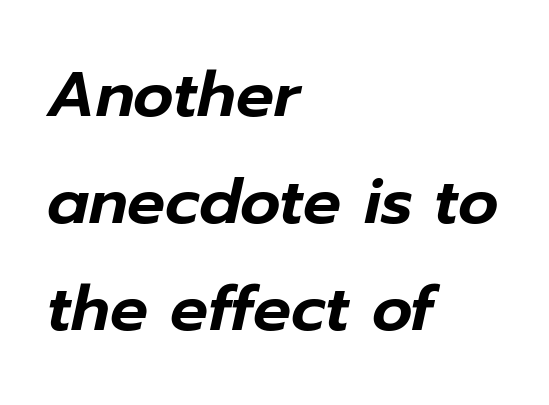
The gaps between neighbouring characters are ordinary and unremarkable. Notice how the passage keeps a crisp vertical edge on the left only. A typesetter would mark this as italic. Compared with typical paragraphs, the rows here are spaced about the same.
